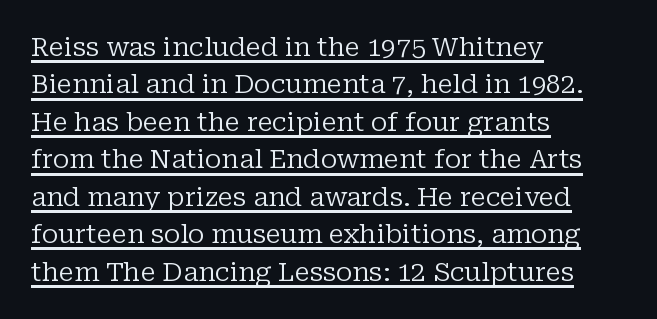
Line starts are locked; line ends wander. Vertical spacing — default. The letters stand upright; this is a roman face. Tracking value appears to be zero — textbook default spacing. Underline: present. A light-to-regular cut is what we see here.
